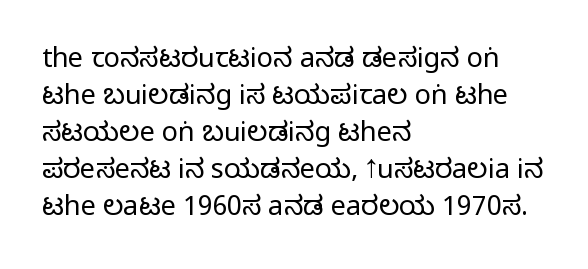
The image shows 27 px text type, upright; set left-aligned, normal line spacing (1.37x), normal letter spacing, not underlined.
